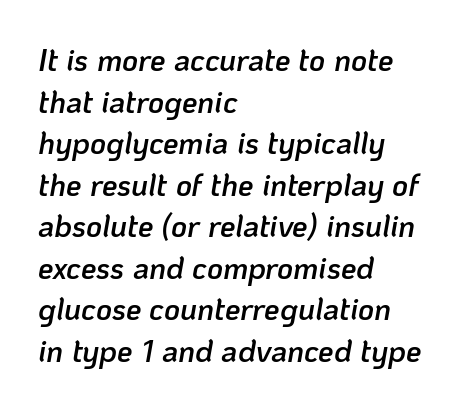
The lines in this sample share a left origin and differ only in where they stop. Looks like regular typesetting: each glyph gets only the width it needs. The font's italic variant was chosen for this text. Every letter is mildly thick-stroked: semibold rather than bold.
